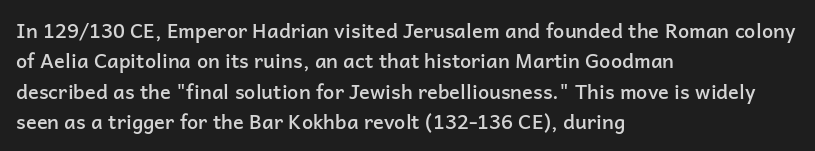
The image shows 20 px text type, upright; set left-aligned, normal line spacing (1.52x), normal letter spacing, not underlined.
